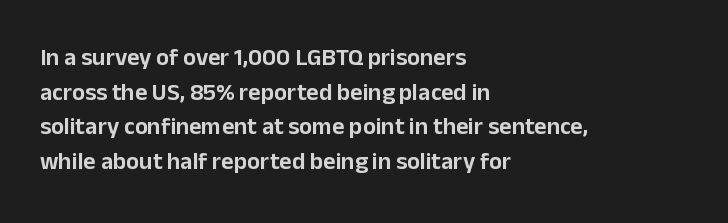
Q: Is the text italic (slanted)? A: No, it is upright.
Q: Is the text underlined? A: No.
Q: How is the paragraph aligned? A: Left-aligned.
Q: Is the spacing between letters normal or unusually wide? A: Normal.
Q: Is the spacing between lines tight, normal or loose? A: Normal.
